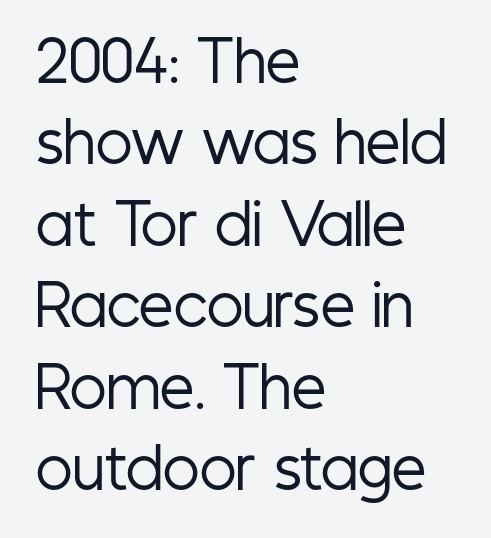
Q: Is the text bold? A: No.
Q: Is the text italic (slanted)? A: No, it is upright.
Q: Is the typeface a serif or a sans-serif typeface? A: Sans-serif.
Q: Is the text underlined? A: No.
Q: How is the paragraph aligned? A: Left-aligned.
Q: Is the spacing between letters normal or unusually wide? A: Normal.
Q: Is the spacing between lines tight, normal or loose? A: Normal.
Q: Width (condensed, normal, or wide)? A: Condensed.
Q: Stroke contrast? A: Low.
Q: x-height? A: Medium.
Q: Monospaced? A: No.
